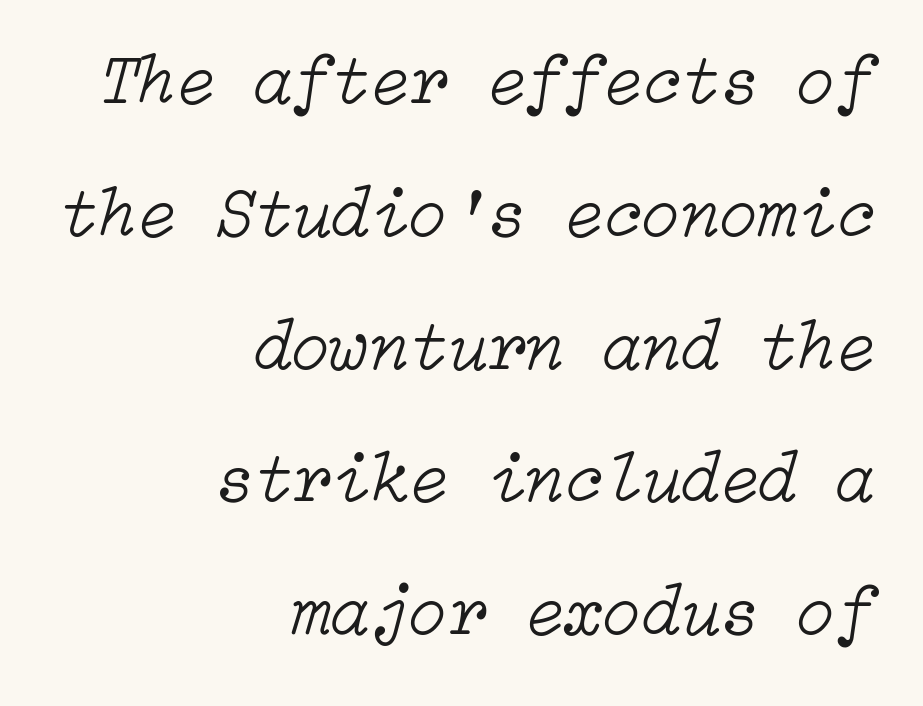
{"italic": "yes", "lean": "right", "slant_degrees": 15, "bold": "no", "weight": "light", "width": "normal", "stroke_contrast": "low", "x_height": "medium", "underline": "no", "align": "right", "line_spacing_ratio": 1.87, "letter_spacing": "normal", "letter_spacing_em": 0.0, "glyph_px": 71}
